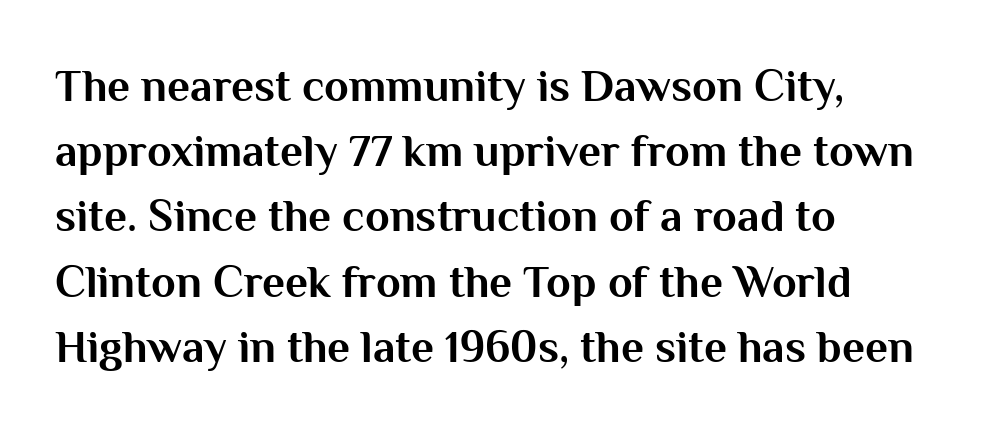
Check the space under the baseline: it is left empty. Each word holds together tightly as a unit, with standard inter-letter gaps. Layout note: lines flush left. This sample keeps an unexceptional amount of space between lines.
